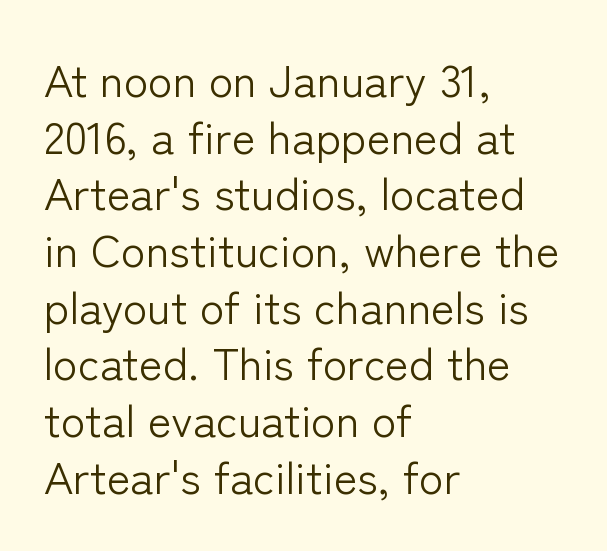
Vertically, the passage feels balanced, rows spaced as you'd expect. Font category for this specimen: sans-serif. In terms of posture, this sample is upright. Nothing heavy about these letters — not bold at all. Here the designer chose a conventional face with non-uniform glyph widths.
